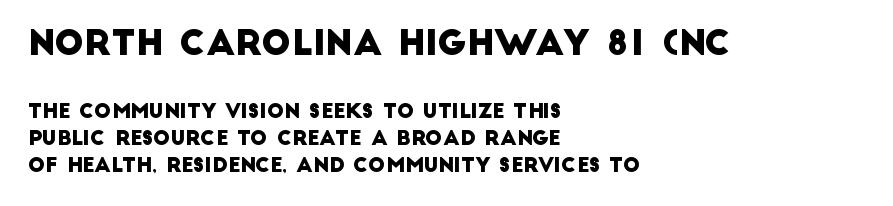
The image shows 35 px sans-serif type; set left-aligned, normal line spacing (1.35x), normal letter spacing, not underlined; the first (top) block is 1.75x larger; low stroke contrast and a large x-height.
